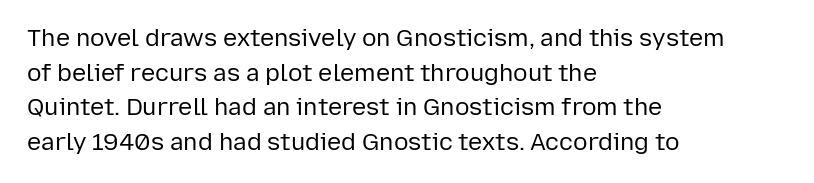
{"italic": "no", "bold": "no", "underline": "no", "align": "left", "line_spacing": "normal", "line_spacing_ratio": 1.44, "letter_spacing": "normal", "letter_spacing_em": 0.0, "glyph_px": 24}
